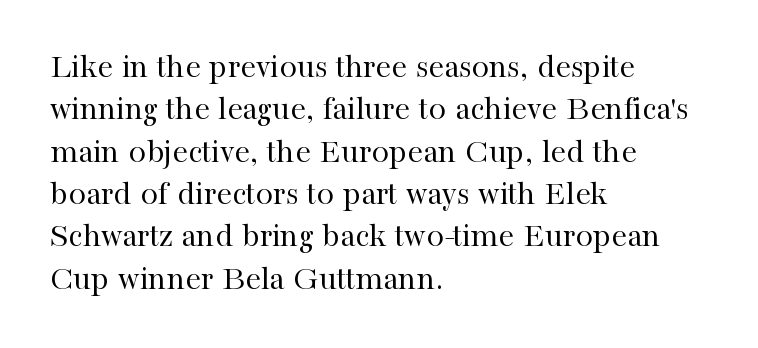
The face used here is proportionally spaced, like ordinary book or web type. A student would call this left alignment; a typographer would say flush left, rag right. The letterforms sit at book weight or below. The gaps between neighbouring characters are ordinary and unremarkable. The type sits square on the baseline with zero lean.
